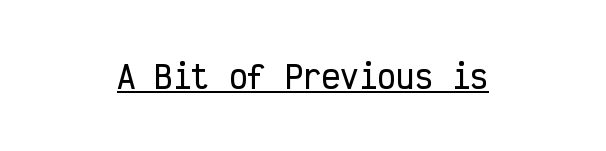
{"serif": "no", "italic": "no", "width": "condensed", "stroke_contrast": "low", "x_height": "medium", "monospaced": "yes", "underline": "yes", "align": "center", "letter_spacing": "normal", "letter_spacing_em": 0.0, "glyph_px": 31}
